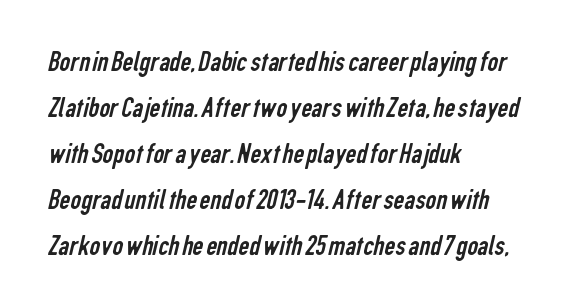
{"serif": "no", "bold": "no", "weight": "regular", "width": "condensed", "stroke_contrast": "low", "x_height": "medium", "monospaced": "no", "underline": "no", "align": "left", "line_spacing": "normal", "line_spacing_ratio": 1.53, "letter_spacing": "normal", "letter_spacing_em": 0.0, "glyph_px": 30}
